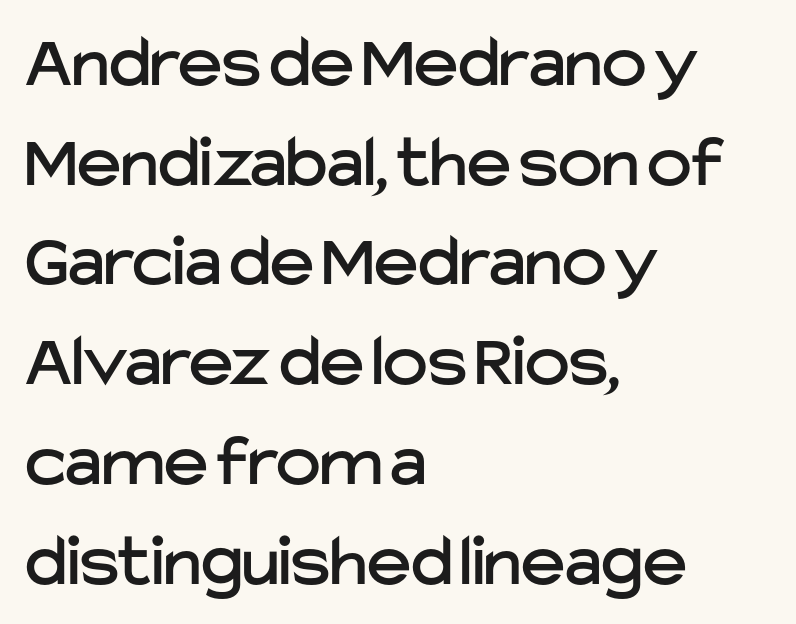
{"serif": "no", "italic": "no", "width": "normal", "stroke_contrast": "low", "x_height": "medium", "monospaced": "no", "underline": "no", "align": "left", "line_spacing": "normal", "line_spacing_ratio": 1.33, "letter_spacing": "normal", "letter_spacing_em": 0.0, "glyph_px": 75}
